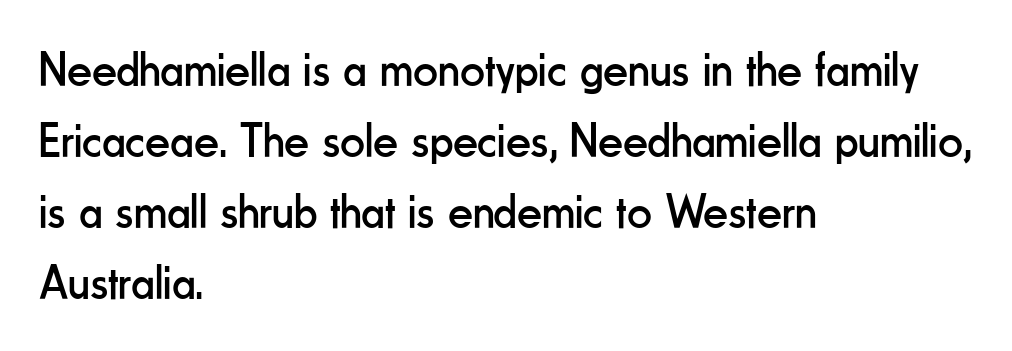
Q: Is the text bold? A: No.
Q: Is the text italic (slanted)? A: No, it is upright.
Q: Is the typeface a serif or a sans-serif typeface? A: Sans-serif.
Q: Is the text underlined? A: No.
Q: How is the paragraph aligned? A: Left-aligned.
Q: Is the spacing between letters normal or unusually wide? A: Normal.
Q: Is the spacing between lines tight, normal or loose? A: Normal.
Q: Width (condensed, normal, or wide)? A: Condensed.
Q: Stroke contrast? A: Low.
Q: x-height? A: Small.
Q: Monospaced? A: No.
